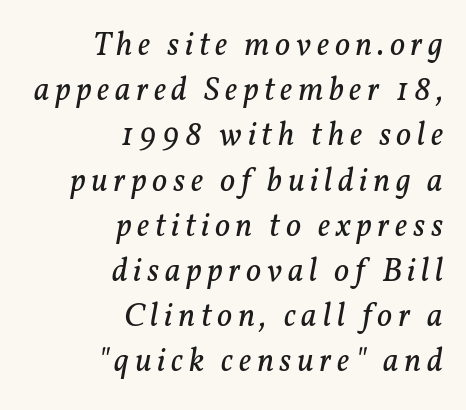
Evenly set lines give the paragraph a standard silhouette. The letters are slanted; this is an italic face. In CSS terms this would be text-align: right. Rule under the text: the space is simply empty.
